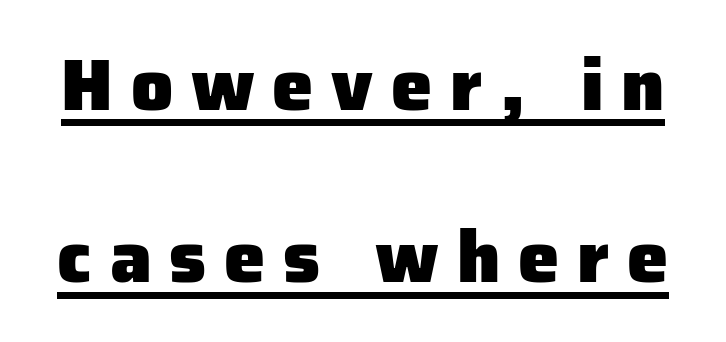
The text was rendered using a sans face with plain stroke endings. Each word looks stretched out because of the extra space between its letters. Posture: vertical. The vertical gap from one line to the next is large. Beneath each row of characters lies a ruled line.
